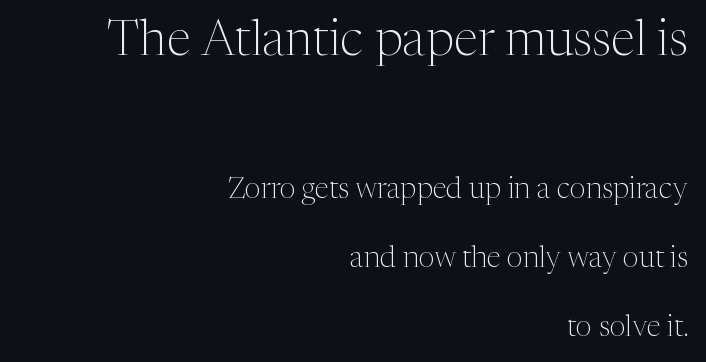
The image shows 50 px light serif type, upright; set right-aligned, loose line spacing (2.37x), normal letter spacing, not underlined; the first (top) block is 1.72x larger; medium stroke contrast and a medium x-height.
